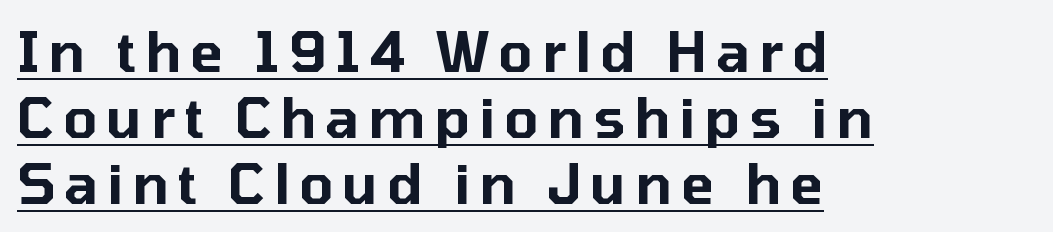
Each letter keeps its own natural width here, so spacing adapts to shape. The words here are underlined. These lines stack with their left ends in a neat column. No feet cap the strokes, marking this as sans-serif type.
